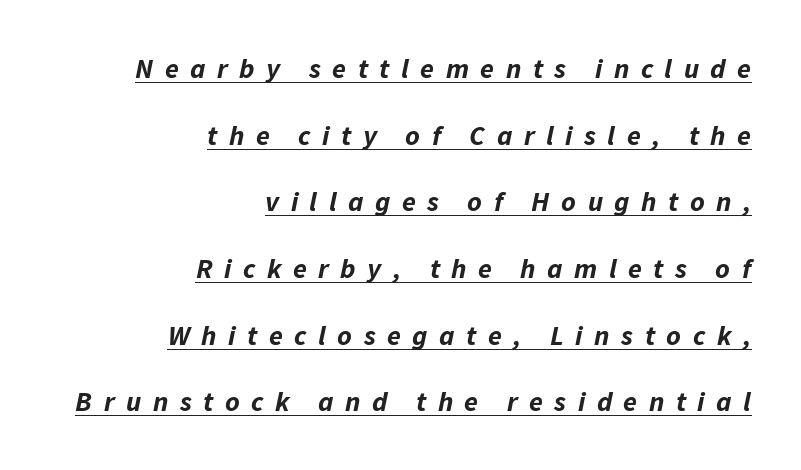
Q: Is the text bold? A: Yes.
Q: Is the text italic (slanted)? A: Yes, it leans right by about 11 degrees.
Q: Is the text underlined? A: Yes.
Q: How is the paragraph aligned? A: Right-aligned.
Q: Is the spacing between letters normal or unusually wide? A: Unusually wide.
Q: Is the spacing between lines tight, normal or loose? A: Loose.
Q: Width (condensed, normal, or wide)? A: Normal.
Q: Stroke contrast? A: Low.
Q: x-height? A: Medium.
Q: Monospaced? A: No.
